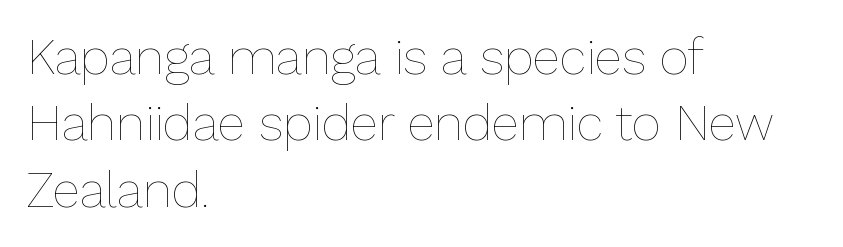
Designer's note — italics off, roman on. The rendering keeps characters at their native spacing. Proportional: the letters do not fall into vertical columns. The paragraph shown leans on its left margin.
